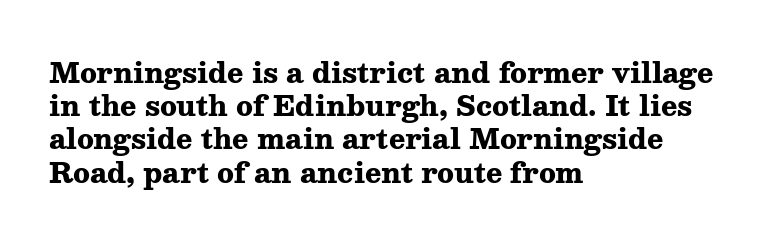
There is no visible air inserted between adjacent glyphs. In terms of weight, the rendering is a true, heavy bold. Visually the block forms a straight wall on the left and a jagged coastline on the right. Lines of text with bare space underneath. If you drew a line through each stem, it would be perfectly vertical.
